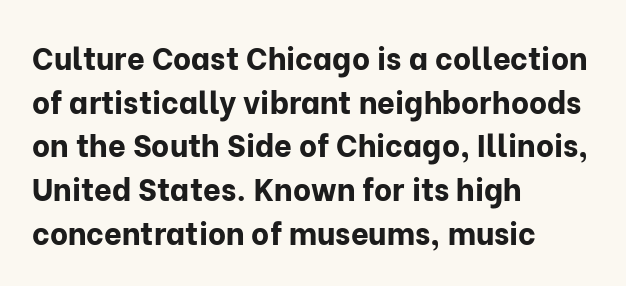
Q: Is the text bold? A: Yes.
Q: Is the text italic (slanted)? A: No, it is upright.
Q: Is the typeface a serif or a sans-serif typeface? A: Sans-serif.
Q: Is the text underlined? A: No.
Q: How is the paragraph aligned? A: Left-aligned.
Q: Is the spacing between letters normal or unusually wide? A: Normal.
Q: Is the spacing between lines tight, normal or loose? A: Normal.
Q: Width (condensed, normal, or wide)? A: Normal.
Q: Stroke contrast? A: Low.
Q: x-height? A: Medium.
Q: Monospaced? A: No.
